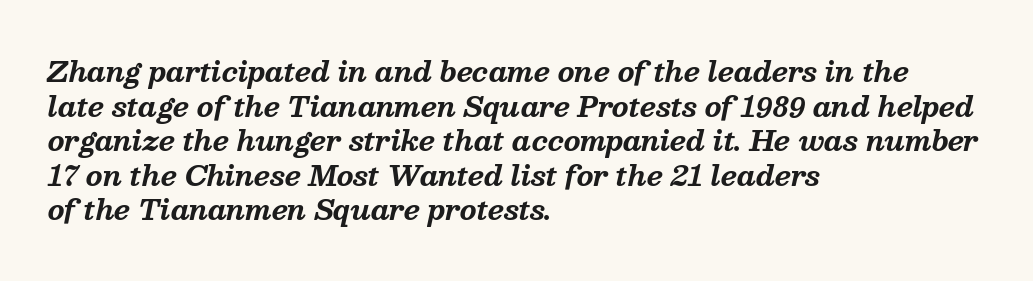
Q: Is the text bold? A: Yes.
Q: Is the text italic (slanted)? A: Yes, it leans right by about 13 degrees.
Q: Is the text underlined? A: No.
Q: How is the paragraph aligned? A: Left-aligned.
Q: Is the spacing between letters normal or unusually wide? A: Normal.
Q: Is the spacing between lines tight, normal or loose? A: Normal.
